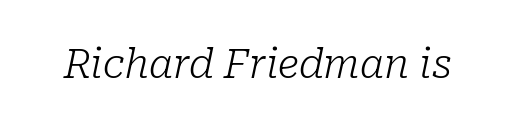
Q: Is the text bold? A: No.
Q: Is the text italic (slanted)? A: Yes, it leans right by about 10 degrees.
Q: Is the typeface a serif or a sans-serif typeface? A: Serif.
Q: Is the text underlined? A: No.
Q: Is the spacing between letters normal or unusually wide? A: Normal.
Q: Width (condensed, normal, or wide)? A: Normal.
Q: Stroke contrast? A: Low.
Q: x-height? A: Medium.
Q: Monospaced? A: No.
